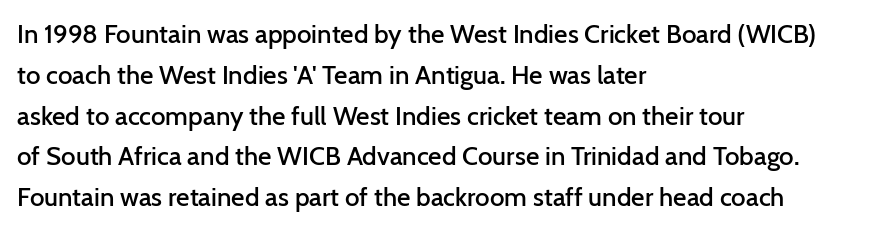
{"italic": "no", "bold": "semi", "underline": "no", "align": "left", "line_spacing": "normal", "line_spacing_ratio": 1.57, "letter_spacing": "normal", "letter_spacing_em": 0.0, "glyph_px": 26}
